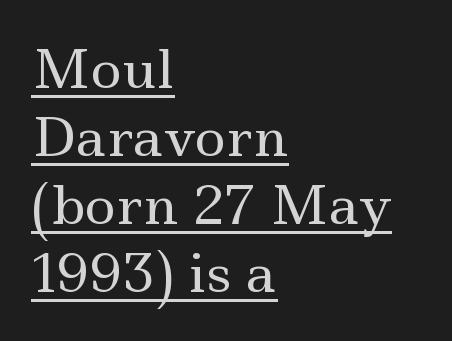
{"serif": "yes", "italic": "no", "bold": "no", "weight": "regular", "width": "wide", "x_height": "small", "monospaced": "no", "underline": "yes", "align": "left", "line_spacing": "normal", "line_spacing_ratio": 1.28, "letter_spacing": "normal", "letter_spacing_em": 0.0, "glyph_px": 53}
